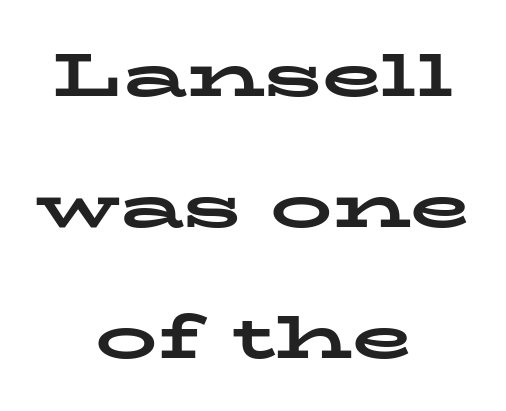
Unlike a clean sans, this face finishes its strokes with serifs. The setting favours the middle, as headings and verse often do. Each word holds together tightly as a unit, with standard inter-letter gaps. Character widths vary here, with narrow letters taking less room than wide ones. The leading is generous, giving the passage an open texture. This sample uses an upright cut, with every glyph sitting square on the baseline.
